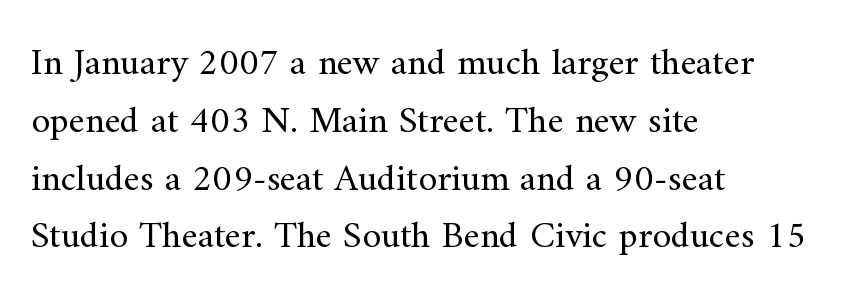
Unlike italic type, these characters show no tilt at all. Quick note: interline space is typical. This sample uses a serif face. You could not count columns in this text — the font is proportionally spaced.
